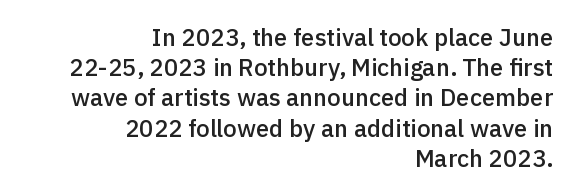
{"italic": "no", "bold": "semi", "underline": "no", "align": "right", "line_spacing": "normal", "line_spacing_ratio": 1.26, "letter_spacing": "normal", "letter_spacing_em": 0.0, "glyph_px": 24}
